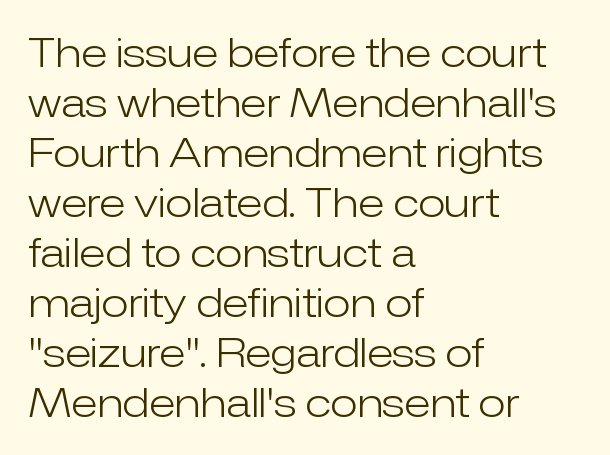
No letter is thick-stroked: the sample isn't bold. A clean baseline with only descenders dipping below it. A normal amount of white space separates one row of letters from the next. Leftover space on each line is placed entirely after the last word. There is no visible air inserted between adjacent glyphs. Ordinary non-slanted type is in use.
